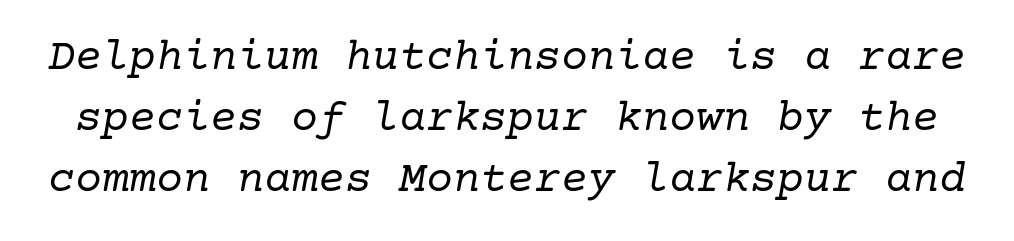
{"serif": "yes", "italic": "yes", "lean": "right", "slant_degrees": 10, "bold": "no", "weight": "regular", "width": "normal", "stroke_contrast": "low", "x_height": "medium", "underline": "no", "line_spacing": "normal", "line_spacing_ratio": 1.36, "letter_spacing": "normal", "letter_spacing_em": 0.0, "glyph_px": 45}
